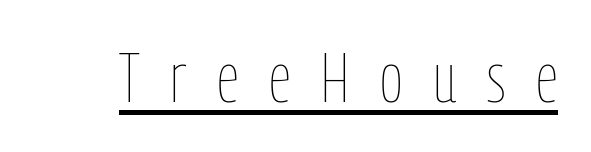
{"italic": "no", "bold": "no", "weight": "thin", "width": "condensed", "stroke_contrast": "low", "x_height": "medium", "monospaced": "no", "underline": "yes", "letter_spacing": "wide", "letter_spacing_em": 0.44, "glyph_px": 70}
